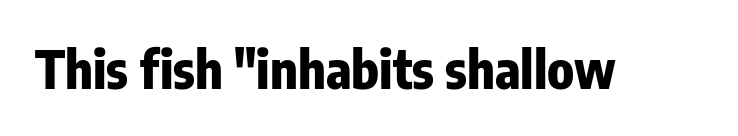
The image shows 52 px heavy, condensed sans-serif type, upright; set normal letter spacing, not underlined; low stroke contrast and a medium x-height.
